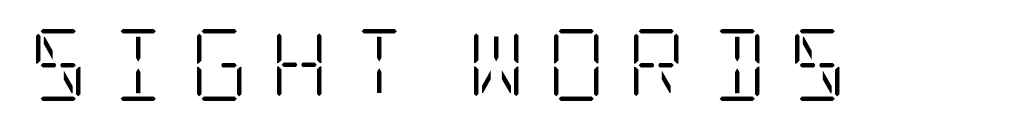
Q: Is the text bold? A: No.
Q: Is the text italic (slanted)? A: No, it is upright.
Q: Is the typeface a serif or a sans-serif typeface? A: Serif.
Q: Is the text underlined? A: No.
Q: Is the spacing between letters normal or unusually wide? A: Unusually wide.
Q: Width (condensed, normal, or wide)? A: Condensed.
Q: Stroke contrast? A: Low.
Q: x-height? A: Large.
